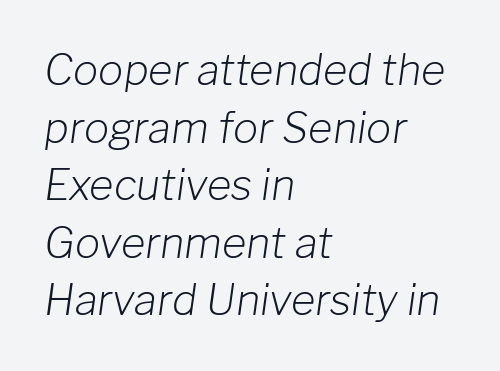
The image shows 42 px light type, italic (leaning right); set left-aligned, normal line spacing (1.37x), normal letter spacing, not underlined; low stroke contrast and a medium x-height.
